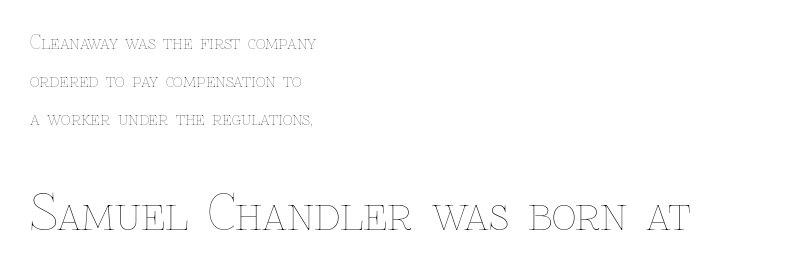
The image shows 48 px thin type, upright; set left-aligned, loose line spacing (1.99x), normal letter spacing, not underlined; the second (bottom) block is 2.53x larger; low stroke contrast and a medium x-height.
